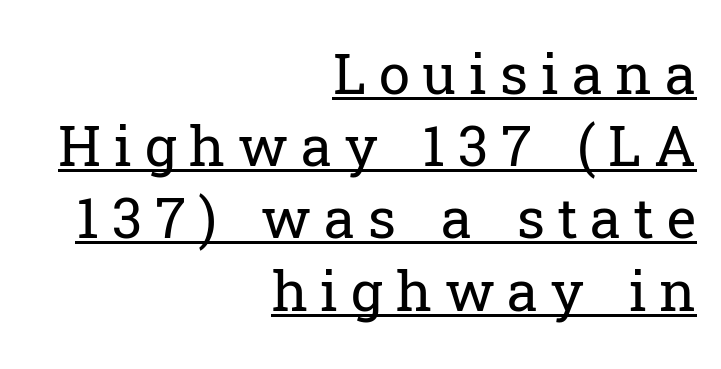
The image shows 56 px regular-weight serif type, upright; set right-aligned, normal line spacing (1.29x), unusually wide letter spacing (+0.23 em), underlined; low stroke contrast and a medium x-height.
